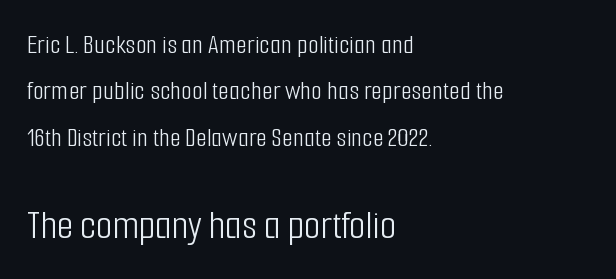
Letter spacing: default. A typesetter would call this proportional, since set widths differ per character. Posture: upright roman. The font sits on the lighter half of the weight spectrum, regular included. The text block is weighted toward the left margin, trailing off unevenly rightward.
